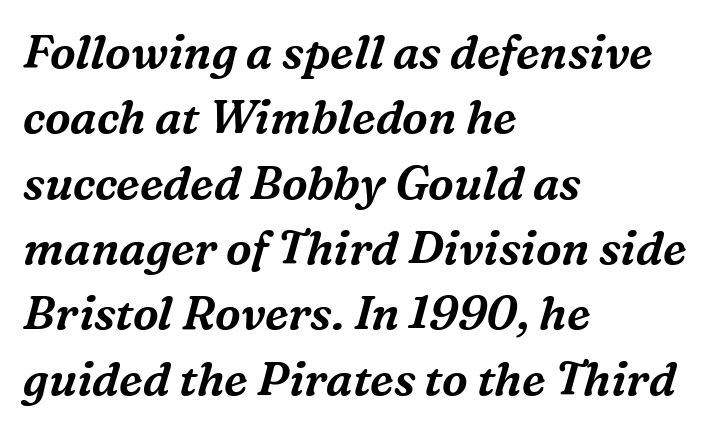
The face used here is proportionally spaced, like ordinary book or web type. A typesetter would label this face a serif. If you measured baseline to baseline, you'd find a middling distance. The specimen omits any rule beneath the text block's lines. Slanted lettering throughout.
